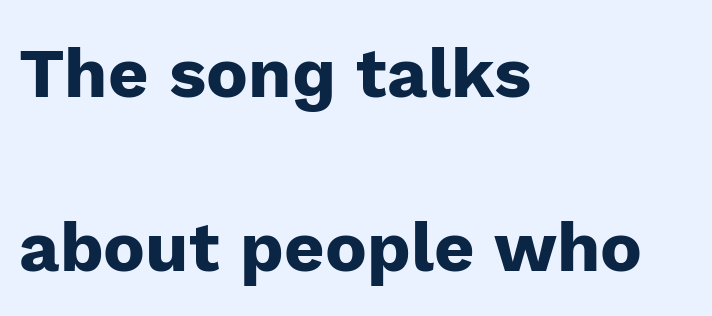
Q: Is the text bold? A: Yes.
Q: Is the text italic (slanted)? A: No, it is upright.
Q: Is the typeface a serif or a sans-serif typeface? A: Sans-serif.
Q: Is the text underlined? A: No.
Q: How is the paragraph aligned? A: Left-aligned.
Q: Is the spacing between letters normal or unusually wide? A: Normal.
Q: Is the spacing between lines tight, normal or loose? A: Loose.
Q: Width (condensed, normal, or wide)? A: Normal.
Q: Stroke contrast? A: Low.
Q: x-height? A: Medium.
Q: Monospaced? A: No.
